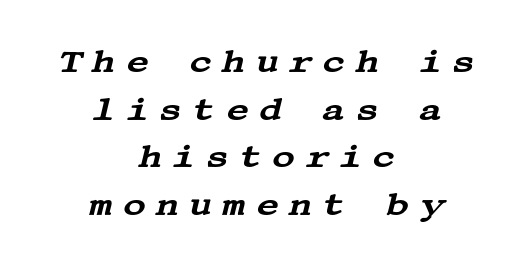
The font's italic variant was chosen for this text. Decoration check: the copy has no underline. Honestly, the letter spacing is so wide it's the main thing you notice. Observe the serifs anchoring each vertical stroke in this sample. These lines sit exactly where default settings would place them.
